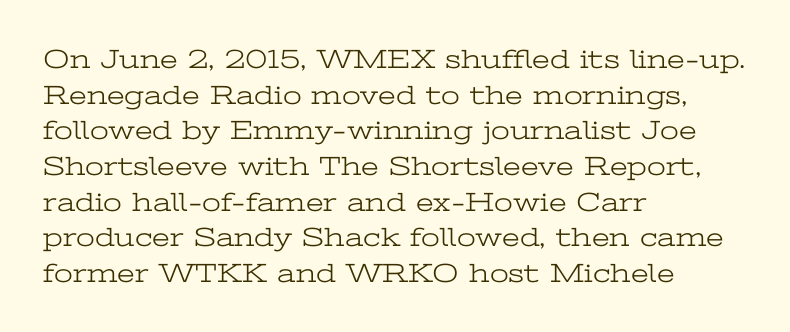
Q: Is the text bold? A: No.
Q: Is the text italic (slanted)? A: No, it is upright.
Q: Is the text underlined? A: No.
Q: How is the paragraph aligned? A: Left-aligned.
Q: Is the spacing between letters normal or unusually wide? A: Normal.
Q: Is the spacing between lines tight, normal or loose? A: Normal.
